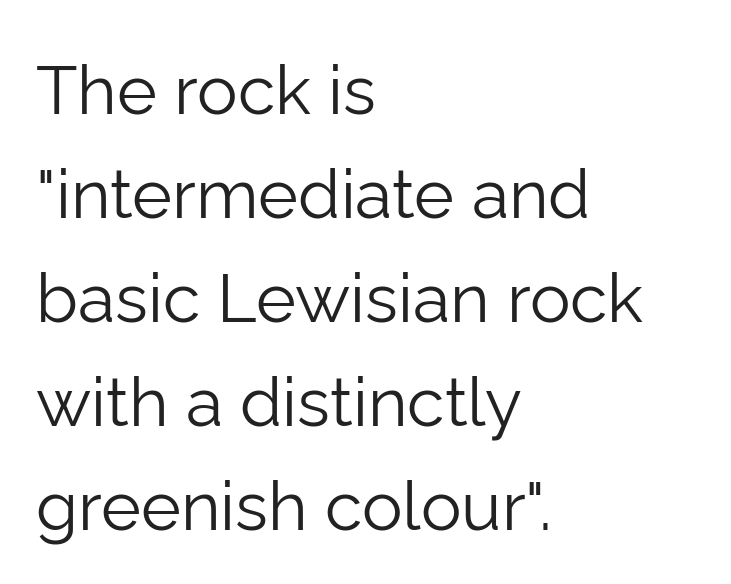
The image shows 68 px light sans-serif type, upright; set left-aligned, normal line spacing (1.53x), normal letter spacing, not underlined; low stroke contrast and a medium x-height.
